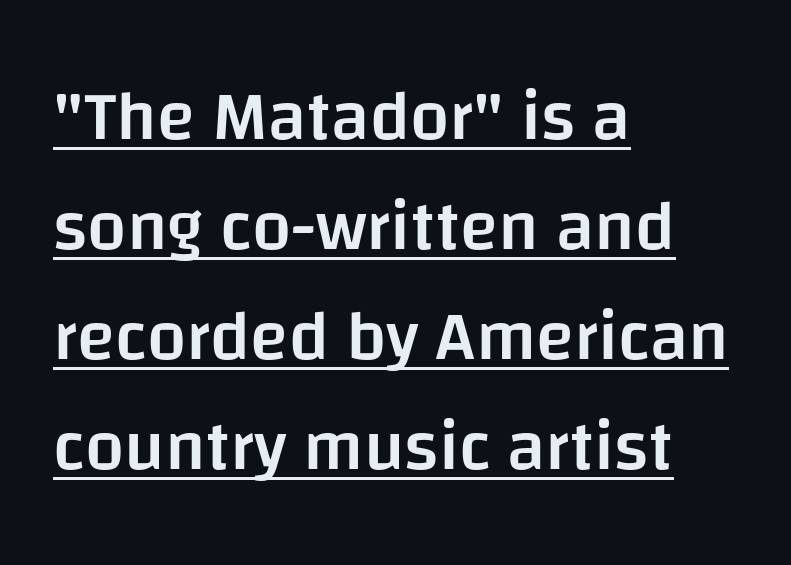
Q: Is the text bold? A: Semi-bold.
Q: Is the text italic (slanted)? A: No, it is upright.
Q: Is the typeface a serif or a sans-serif typeface? A: Sans-serif.
Q: Is the text underlined? A: Yes.
Q: How is the paragraph aligned? A: Left-aligned.
Q: Is the spacing between letters normal or unusually wide? A: Normal.
Q: Is the spacing between lines tight, normal or loose? A: Normal.
Q: Width (condensed, normal, or wide)? A: Normal.
Q: Stroke contrast? A: Low.
Q: x-height? A: Large.
Q: Monospaced? A: No.
